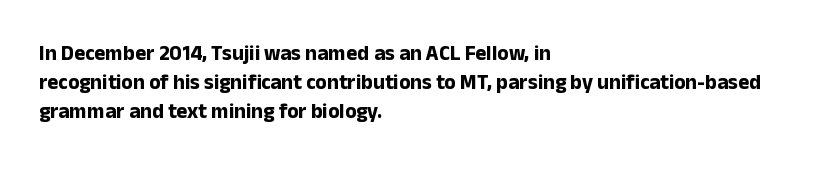
The image shows 21 px bold type, upright; set left-aligned, normal line spacing (1.39x), normal letter spacing, not underlined.
